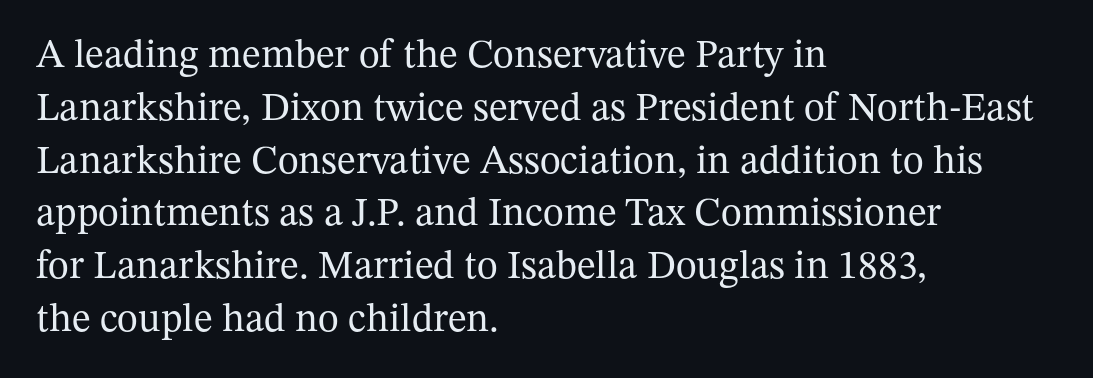
Is the letter spacing exaggerated? No — it looks like the ordinary default. The letters stand straight up with perfectly vertical stems. The foot of each line stays bare and open. Regarding serifs, this sample has them. Spacing verdict: proportional, widths tailored to each character. Bold? No — there's no thickening of the strokes.
